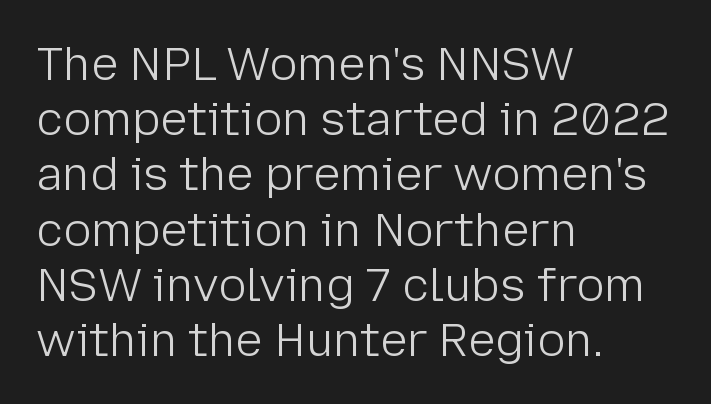
Q: Is the text bold? A: No.
Q: Is the text italic (slanted)? A: No, it is upright.
Q: Is the typeface a serif or a sans-serif typeface? A: Sans-serif.
Q: Is the text underlined? A: No.
Q: How is the paragraph aligned? A: Left-aligned.
Q: Is the spacing between letters normal or unusually wide? A: Normal.
Q: Width (condensed, normal, or wide)? A: Normal.
Q: Stroke contrast? A: Low.
Q: x-height? A: Medium.
Q: Monospaced? A: No.
